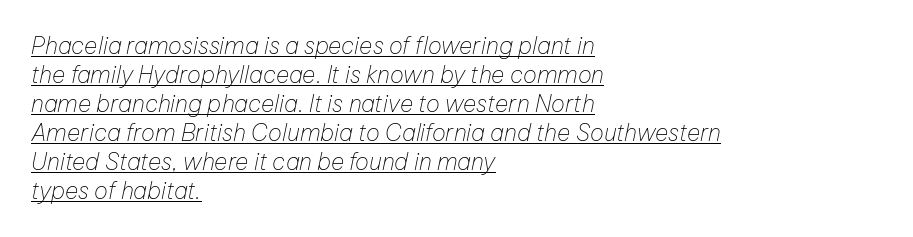
Q: Is the text bold? A: No.
Q: Is the text italic (slanted)? A: Yes, it leans right by about 12 degrees.
Q: Is the text underlined? A: Yes.
Q: How is the paragraph aligned? A: Left-aligned.
Q: Is the spacing between letters normal or unusually wide? A: Normal.
Q: Is the spacing between lines tight, normal or loose? A: Normal.
